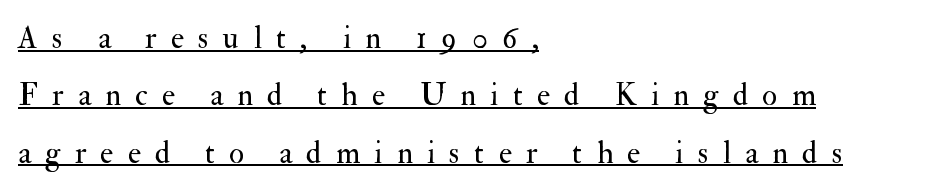
Q: Is the text bold? A: No.
Q: Is the text italic (slanted)? A: No, it is upright.
Q: Is the typeface a serif or a sans-serif typeface? A: Serif.
Q: Is the text underlined? A: Yes.
Q: How is the paragraph aligned? A: Left-aligned.
Q: Is the spacing between letters normal or unusually wide? A: Unusually wide.
Q: Width (condensed, normal, or wide)? A: Normal.
Q: Stroke contrast? A: Medium.
Q: x-height? A: Small.
Q: Monospaced? A: No.
